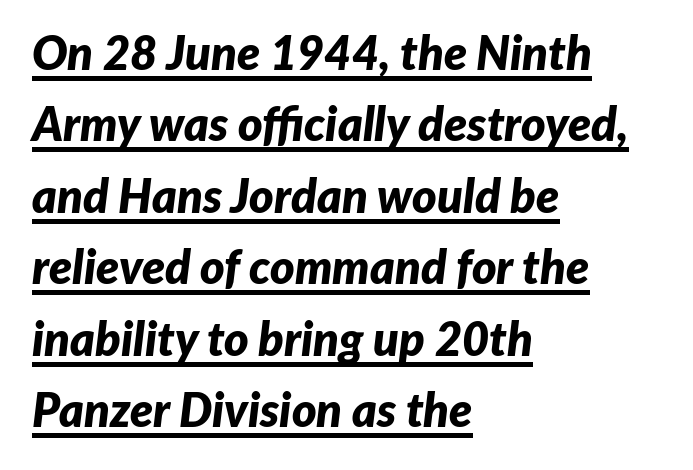
The image shows 47 px bold type, italic (leaning right); set left-aligned, normal line spacing (1.52x), normal letter spacing, underlined; low stroke contrast and a medium x-height.
